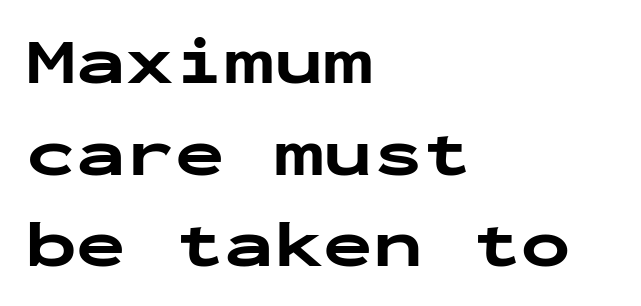
The image shows 66 px bold, wide sans-serif type, upright, monospaced; set left-aligned, normal line spacing (1.39x), normal letter spacing, not underlined; low stroke contrast and a medium x-height.
